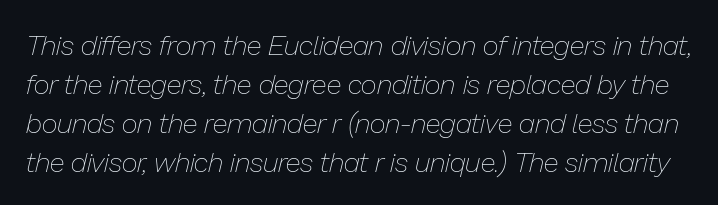
{"italic": "yes", "lean": "right", "slant_degrees": 13, "bold": "no", "weight": "thin", "width": "normal", "stroke_contrast": "low", "x_height": "medium", "monospaced": "no", "underline": "no", "line_spacing": "normal", "line_spacing_ratio": 1.39, "letter_spacing": "normal", "letter_spacing_em": 0.0, "glyph_px": 28}
